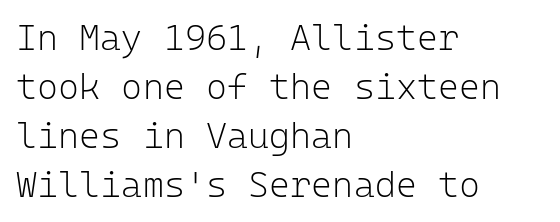
Nope, not italic — everything's standing straight. The rag falls on the right side of this text block. The letterforms sit at book weight or below. Each row of text sits above clean, open space.
